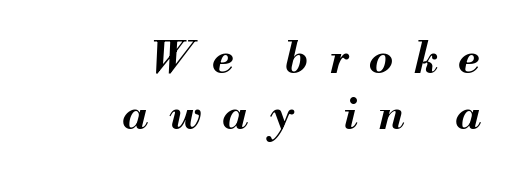
Q: Is the text bold? A: Yes.
Q: Is the text italic (slanted)? A: Yes, it leans right by about 13 degrees.
Q: Is the text underlined? A: No.
Q: How is the paragraph aligned? A: Right-aligned.
Q: Is the spacing between letters normal or unusually wide? A: Unusually wide.
Q: Is the spacing between lines tight, normal or loose? A: Normal.
Q: Width (condensed, normal, or wide)? A: Normal.
Q: Stroke contrast? A: Medium.
Q: x-height? A: Small.
Q: Monospaced? A: No.
